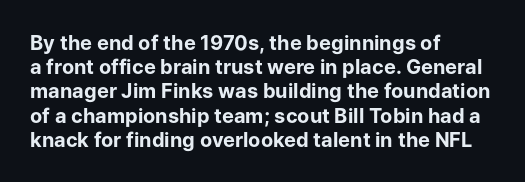
The image shows 20 px bold type, upright; set left-aligned, line spacing 1.21x, normal letter spacing, not underlined.
